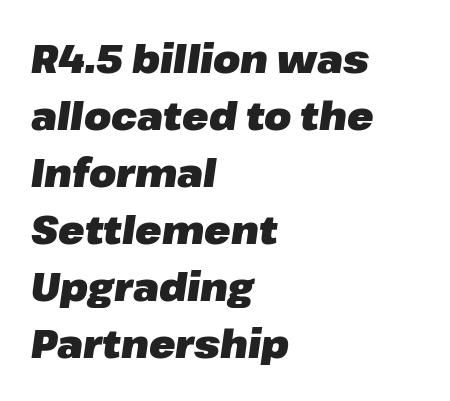
The image shows 39 px heavy type, italic (leaning right); set left-aligned, normal line spacing (1.46x), normal letter spacing, not underlined; low stroke contrast and a medium x-height.
